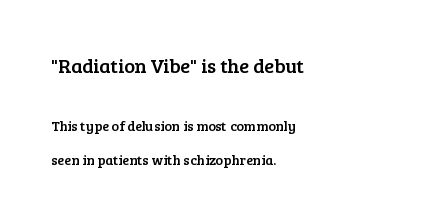
The image shows 20 px text type, upright; set left-aligned, loose line spacing (2.41x), normal letter spacing, not underlined; the first (top) block is 1.43x larger.
